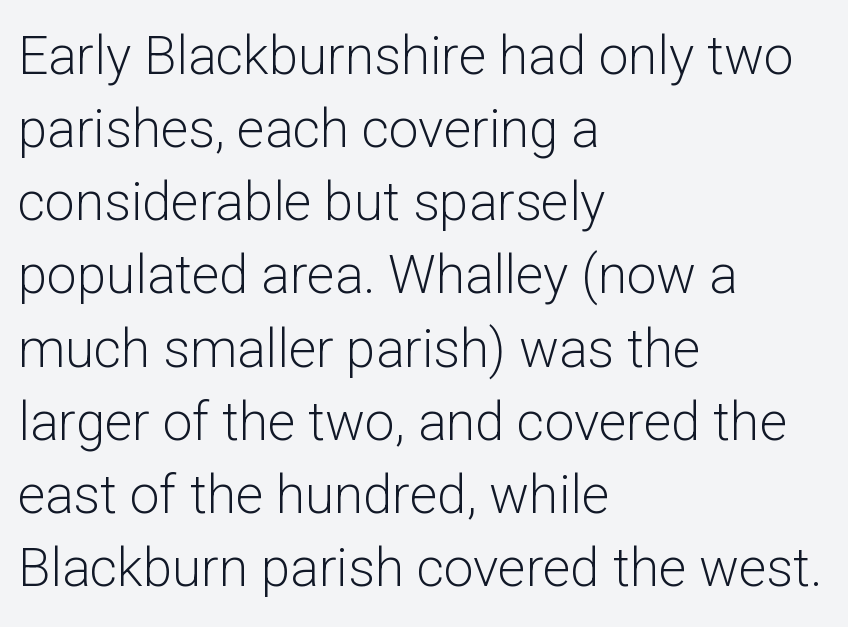
{"serif": "no", "italic": "no", "bold": "no", "weight": "light", "width": "normal", "stroke_contrast": "low", "x_height": "medium", "monospaced": "no", "underline": "no", "align": "left", "line_spacing": "normal", "line_spacing_ratio": 1.38, "letter_spacing": "normal", "letter_spacing_em": 0.0, "glyph_px": 53}
